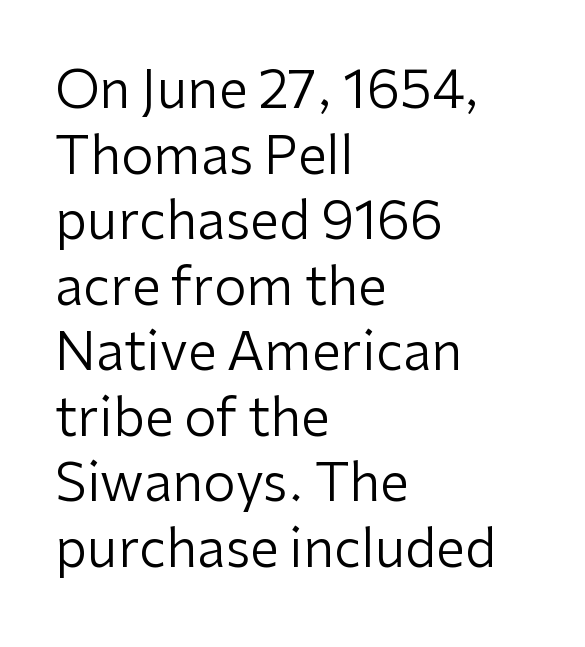
The image shows 52 px regular-weight sans-serif type, upright; set left-aligned, normal line spacing (1.26x), normal letter spacing, not underlined; low stroke contrast and a medium x-height.
